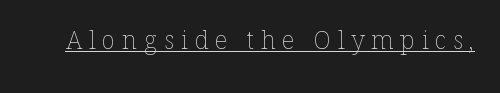
{"italic": "no", "bold": "no", "underline": "yes", "letter_spacing": "wide", "letter_spacing_em": 0.27, "glyph_px": 25}
